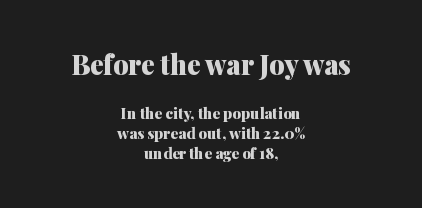
Q: Is the text bold? A: Yes.
Q: Is the text italic (slanted)? A: No, it is upright.
Q: Is the text underlined? A: No.
Q: How is the paragraph aligned? A: Centered.
Q: Is the spacing between letters normal or unusually wide? A: Normal.
Q: Is the spacing between lines tight, normal or loose? A: Normal.
Q: Which block of text is set in a larger size, the first (top) or the second (bottom)? A: The first (top) one.
